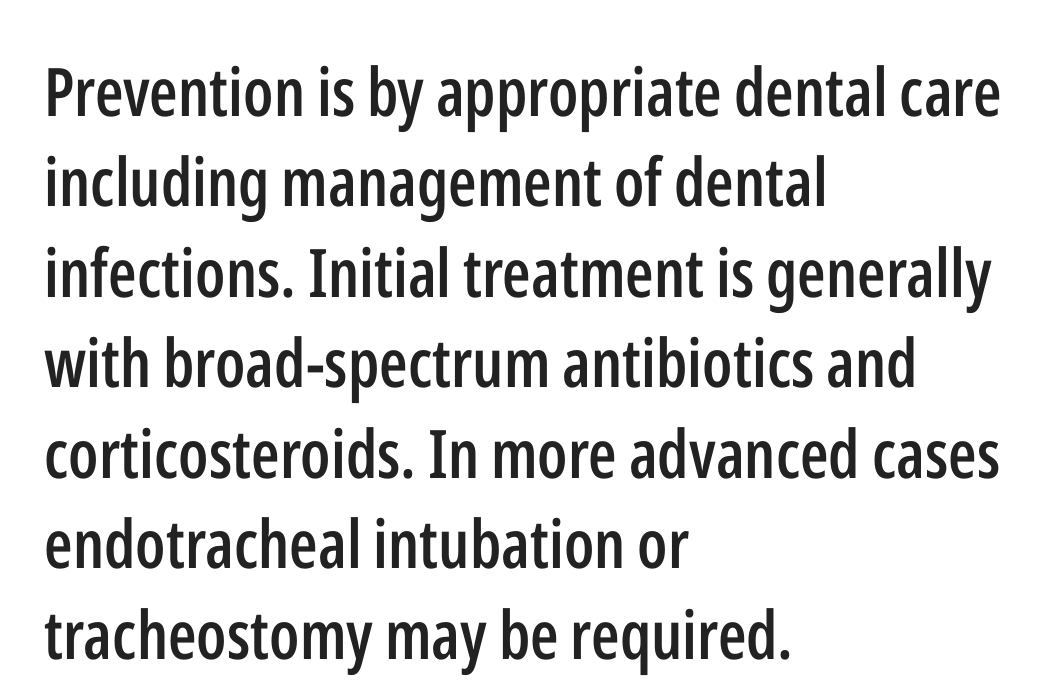
This is moderately heavy type, rendered in semibold. Compared with typical body copy, the letter spacing here is the same. Casual observation: everything's shoved over to the left. The foot of each line stays bare and open. You could not count columns in this text — the font is proportionally spaced. Leading matches the norm, producing a regular column.
